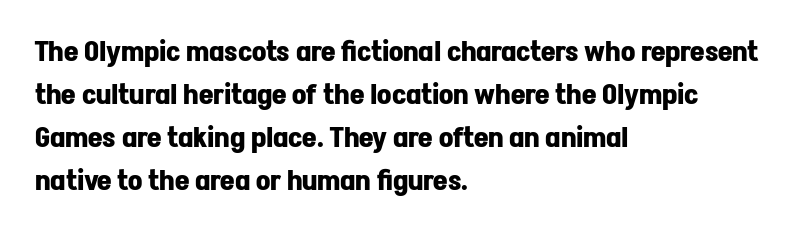
The image shows 28 px bold sans-serif type, upright; set left-aligned, normal line spacing (1.54x), normal letter spacing, not underlined; low stroke contrast and a medium x-height.
